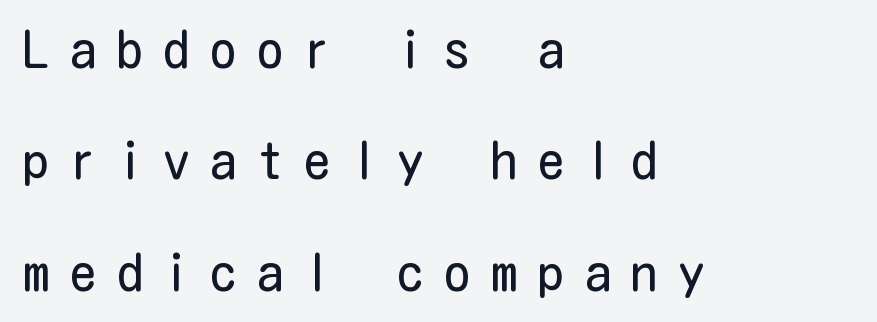
Q: Is the text bold? A: No.
Q: Is the text italic (slanted)? A: No, it is upright.
Q: Is the typeface a serif or a sans-serif typeface? A: Sans-serif.
Q: Is the text underlined? A: No.
Q: How is the paragraph aligned? A: Left-aligned.
Q: Is the spacing between letters normal or unusually wide? A: Unusually wide.
Q: Is the spacing between lines tight, normal or loose? A: Loose.
Q: Width (condensed, normal, or wide)? A: Condensed.
Q: Stroke contrast? A: Low.
Q: x-height? A: Medium.
